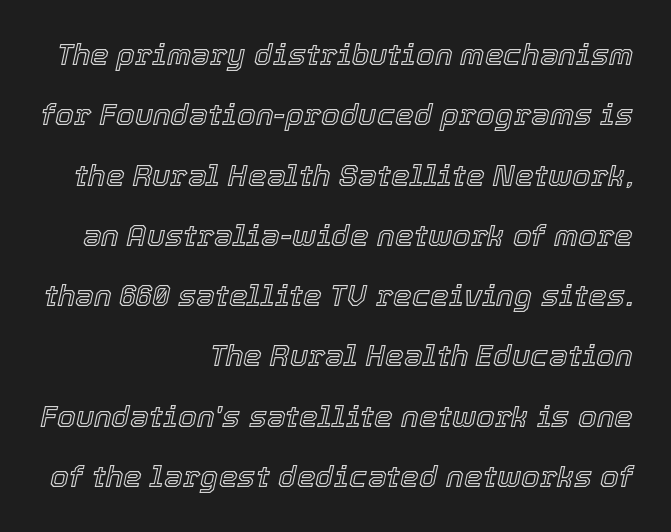
The image shows 30 px text type, italic (leaning right); set right-aligned, loose line spacing (2.01x), normal letter spacing, not underlined; a medium x-height.
